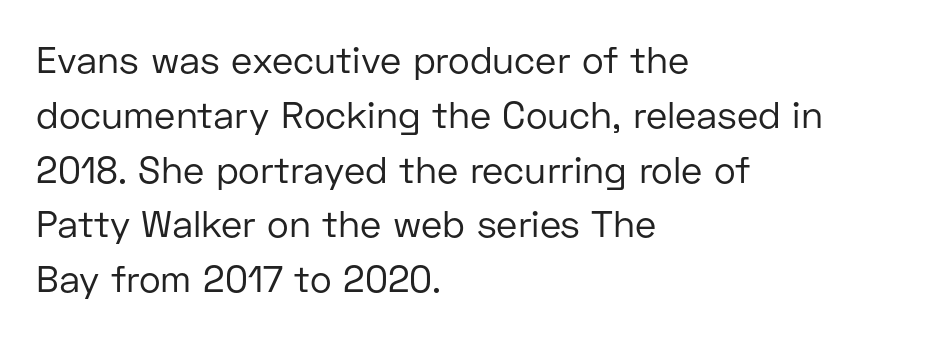
Q: Is the text bold? A: No.
Q: Is the text italic (slanted)? A: No, it is upright.
Q: Is the typeface a serif or a sans-serif typeface? A: Sans-serif.
Q: Is the text underlined? A: No.
Q: How is the paragraph aligned? A: Left-aligned.
Q: Is the spacing between letters normal or unusually wide? A: Normal.
Q: Is the spacing between lines tight, normal or loose? A: Normal.
Q: Width (condensed, normal, or wide)? A: Normal.
Q: Stroke contrast? A: Low.
Q: x-height? A: Medium.
Q: Monospaced? A: No.
